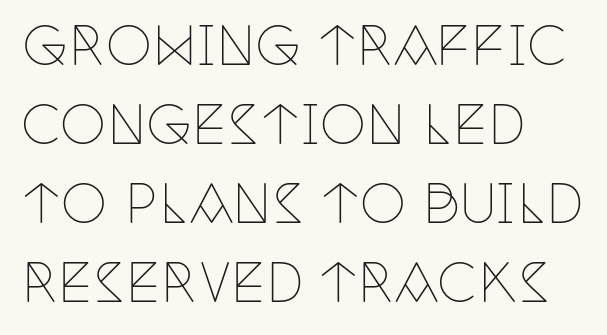
{"serif": "yes", "italic": "no", "bold": "no", "weight": "thin", "width": "condensed", "stroke_contrast": "low", "x_height": "large", "monospaced": "no", "underline": "no", "align": "left", "line_spacing": "normal", "line_spacing_ratio": 1.52, "letter_spacing": "normal", "letter_spacing_em": 0.0, "glyph_px": 52}
